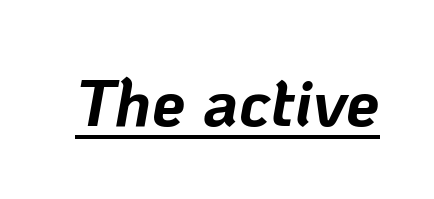
{"italic": "yes", "lean": "right", "slant_degrees": 10, "bold": "yes", "weight": "bold", "width": "normal", "stroke_contrast": "low", "x_height": "medium", "monospaced": "no", "underline": "yes", "letter_spacing": "normal", "letter_spacing_em": 0.0, "glyph_px": 67}
